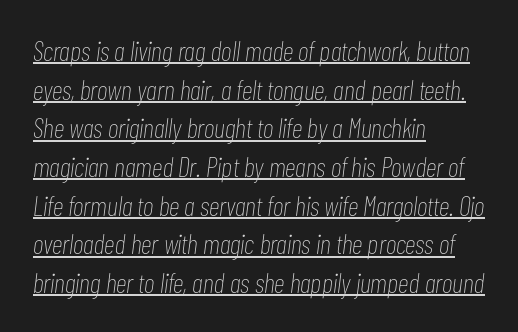
Q: Is the text bold? A: No.
Q: Is the text italic (slanted)? A: Yes, it leans right by about 7 degrees.
Q: Is the text underlined? A: Yes.
Q: How is the paragraph aligned? A: Left-aligned.
Q: Is the spacing between letters normal or unusually wide? A: Normal.
Q: Is the spacing between lines tight, normal or loose? A: Normal.
Q: Width (condensed, normal, or wide)? A: Condensed.
Q: Stroke contrast? A: Low.
Q: x-height? A: Medium.
Q: Monospaced? A: No.
